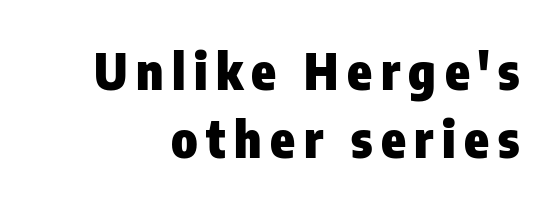
The rag falls on the left side of this text block. Emphasis by weight is at full strength: bold. Leading matches the norm, producing a regular column. You could not count columns in this text — the font is proportionally spaced. The designer went with a sans here, leaving each stem footless.
